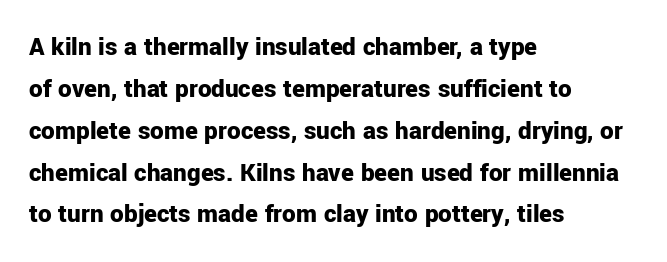
Q: Is the text bold? A: Yes.
Q: Is the text italic (slanted)? A: No, it is upright.
Q: Is the text underlined? A: No.
Q: How is the paragraph aligned? A: Left-aligned.
Q: Is the spacing between letters normal or unusually wide? A: Normal.
Q: Is the spacing between lines tight, normal or loose? A: Normal.
